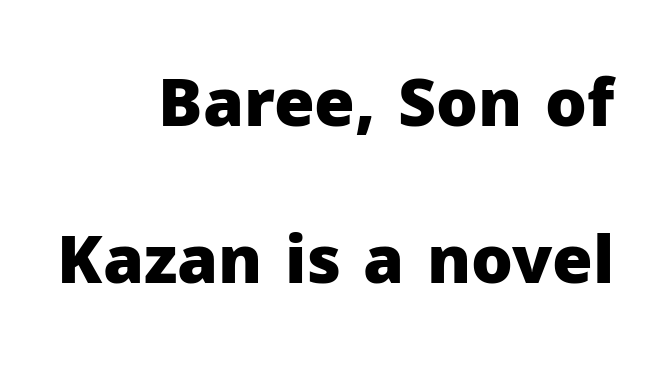
Q: Is the text bold? A: Yes.
Q: Is the text italic (slanted)? A: No, it is upright.
Q: Is the typeface a serif or a sans-serif typeface? A: Sans-serif.
Q: Is the text underlined? A: No.
Q: How is the paragraph aligned? A: Right-aligned.
Q: Is the spacing between letters normal or unusually wide? A: Normal.
Q: Is the spacing between lines tight, normal or loose? A: Loose.
Q: Width (condensed, normal, or wide)? A: Normal.
Q: Stroke contrast? A: Low.
Q: x-height? A: Medium.
Q: Monospaced? A: No.
